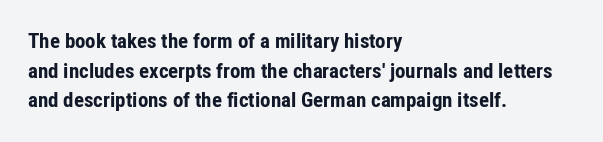
{"italic": "no", "bold": "yes", "underline": "no", "align": "left", "line_spacing": "normal", "line_spacing_ratio": 1.41, "letter_spacing": "normal", "letter_spacing_em": 0.0, "glyph_px": 21}
